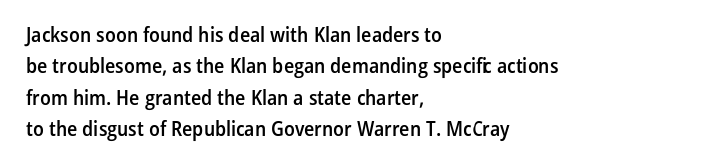
Q: Is the text bold? A: Semi-bold.
Q: Is the text italic (slanted)? A: No, it is upright.
Q: Is the text underlined? A: No.
Q: How is the paragraph aligned? A: Left-aligned.
Q: Is the spacing between letters normal or unusually wide? A: Normal.
Q: Is the spacing between lines tight, normal or loose? A: Normal.
